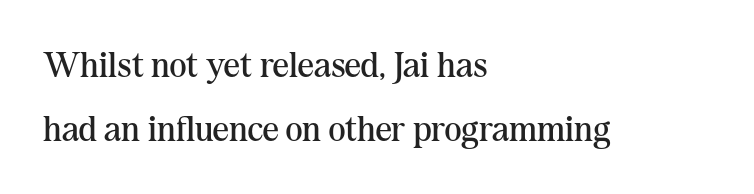
Letterform terminals end in serifs throughout the passage. You could not count columns in this text — the font is proportionally spaced. Vertical stems look standard width or narrower in stroke. The rag falls on the right side of this text block.
